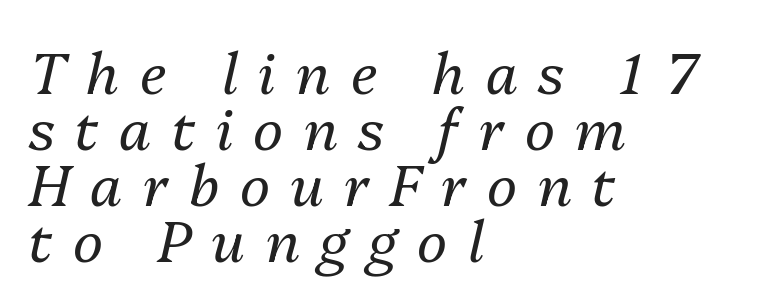
{"italic": "yes", "lean": "right", "slant_degrees": 13, "bold": "no", "weight": "regular", "width": "normal", "stroke_contrast": "medium", "x_height": "medium", "monospaced": "no", "underline": "no", "align": "left", "line_spacing": "tight", "line_spacing_ratio": 0.98, "letter_spacing": "wide", "letter_spacing_em": 0.36, "glyph_px": 57}
